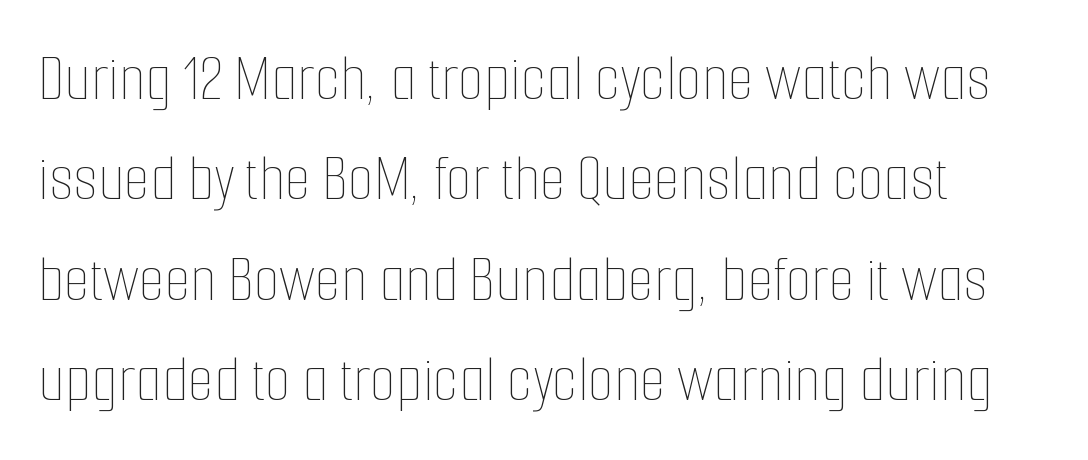
Q: Is the text bold? A: No.
Q: Is the text italic (slanted)? A: No, it is upright.
Q: Is the text underlined? A: No.
Q: How is the paragraph aligned? A: Left-aligned.
Q: Is the spacing between letters normal or unusually wide? A: Normal.
Q: Is the spacing between lines tight, normal or loose? A: Normal.
Q: Width (condensed, normal, or wide)? A: Condensed.
Q: Stroke contrast? A: Low.
Q: x-height? A: Medium.
Q: Monospaced? A: No.
